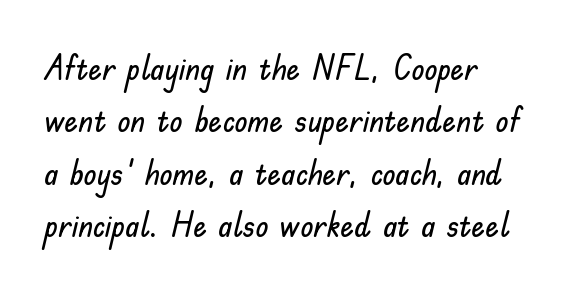
Q: Is the text italic (slanted)? A: Yes.
Q: Is the typeface a serif or a sans-serif typeface? A: Sans-serif.
Q: Is the text underlined? A: No.
Q: How is the paragraph aligned? A: Left-aligned.
Q: Is the spacing between letters normal or unusually wide? A: Normal.
Q: Is the spacing between lines tight, normal or loose? A: Normal.
Q: Width (condensed, normal, or wide)? A: Normal.
Q: Stroke contrast? A: Low.
Q: x-height? A: Small.
Q: Monospaced? A: No.
